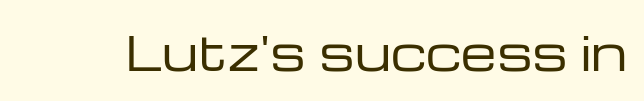
Q: Is the text bold? A: No.
Q: Is the text italic (slanted)? A: No, it is upright.
Q: Is the typeface a serif or a sans-serif typeface? A: Sans-serif.
Q: Is the text underlined? A: No.
Q: Is the spacing between letters normal or unusually wide? A: Normal.
Q: Width (condensed, normal, or wide)? A: Wide.
Q: Stroke contrast? A: Low.
Q: x-height? A: Medium.
Q: Monospaced? A: No.
